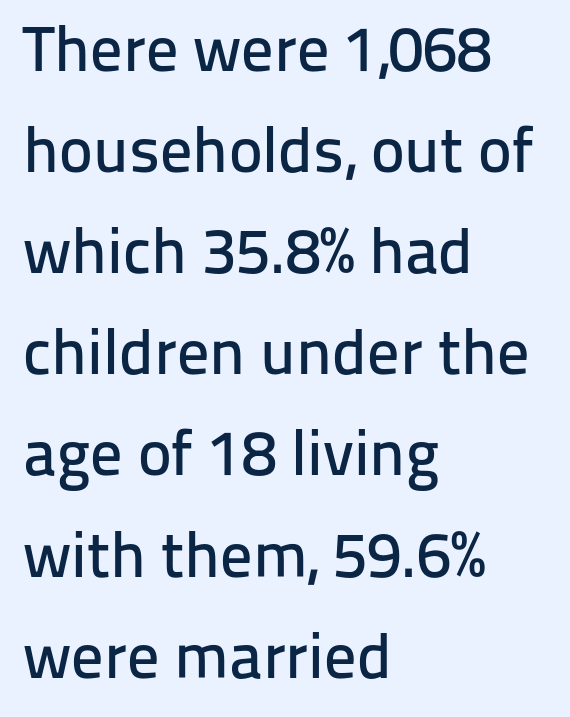
Upright lettering throughout. The passage shown is typeset with a sans-serif family. Honestly, the row spacing looks completely unremarkable. A clean baseline with only descenders dipping below it. Does extra space separate the letters? No, they use regular spacing. The compositor pushed each line to the left boundary.
